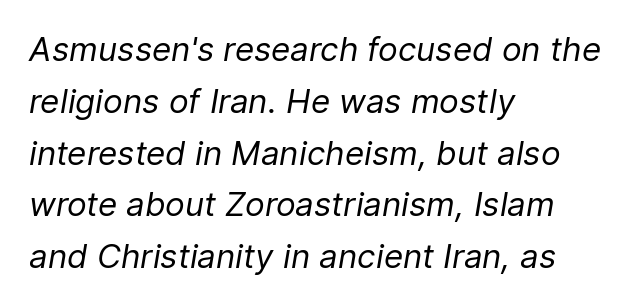
Q: Is the text bold? A: No.
Q: Is the text italic (slanted)? A: Yes, it leans right by about 9 degrees.
Q: Is the text underlined? A: No.
Q: How is the paragraph aligned? A: Left-aligned.
Q: Is the spacing between letters normal or unusually wide? A: Normal.
Q: Is the spacing between lines tight, normal or loose? A: Normal.
Q: Width (condensed, normal, or wide)? A: Normal.
Q: Stroke contrast? A: Low.
Q: x-height? A: Medium.
Q: Monospaced? A: No.
